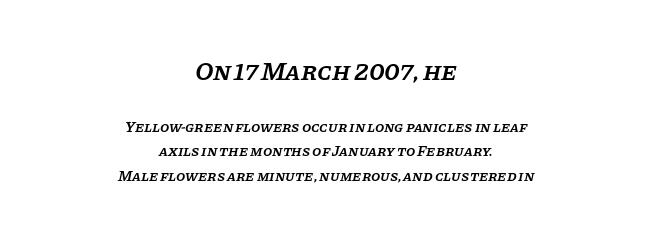
Q: Is the text bold? A: Semi-bold.
Q: Is the text italic (slanted)? A: Yes, it leans right by about 11 degrees.
Q: Is the text underlined? A: No.
Q: How is the paragraph aligned? A: Centered.
Q: Is the spacing between letters normal or unusually wide? A: Normal.
Q: Is the spacing between lines tight, normal or loose? A: Normal.
Q: Which block of text is set in a larger size, the first (top) or the second (bottom)? A: The first (top) one.
